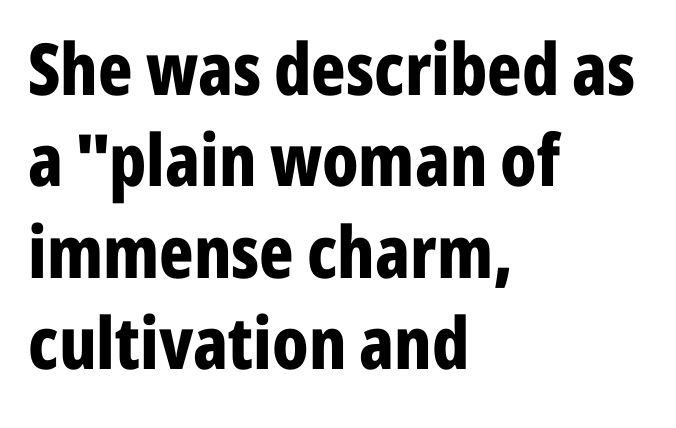
On the weight axis this lands at bold, roughly 700. Regarding leading, the lines here are spaced in the standard way. All the whitespace from short lines collects on the right. The letters stand straight up with perfectly vertical stems. The typeface chosen for these lines omits serifs.
